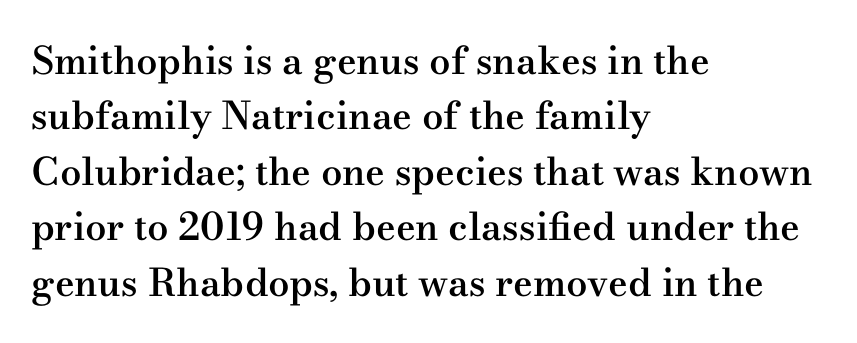
{"serif": "yes", "italic": "no", "bold": "semi", "weight": "semibold", "width": "wide", "stroke_contrast": "medium", "x_height": "small", "monospaced": "no", "underline": "no", "align": "left", "line_spacing": "normal", "line_spacing_ratio": 1.46, "letter_spacing": "normal", "letter_spacing_em": 0.0, "glyph_px": 38}
